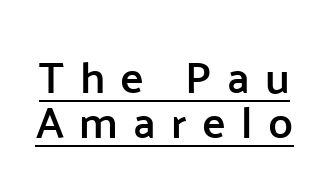
{"serif": "no", "italic": "no", "bold": "semi", "weight": "semibold", "width": "normal", "stroke_contrast": "low", "x_height": "medium", "monospaced": "no", "underline": "yes", "line_spacing": "tight", "line_spacing_ratio": 1.02, "letter_spacing": "wide", "letter_spacing_em": 0.35, "glyph_px": 44}
